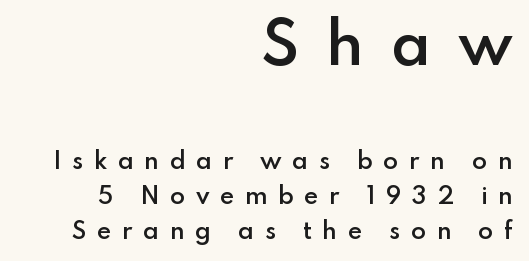
Summary of weight: moderately heavy, a semibold. One-word summary of the alignment: right. Has an underline been added? It has not. The emphasis by scale lands on block number one, above. The tracking jumps out immediately: characters are airy and widely separated. You can tell from the bare stems that sans-serif type was used.
